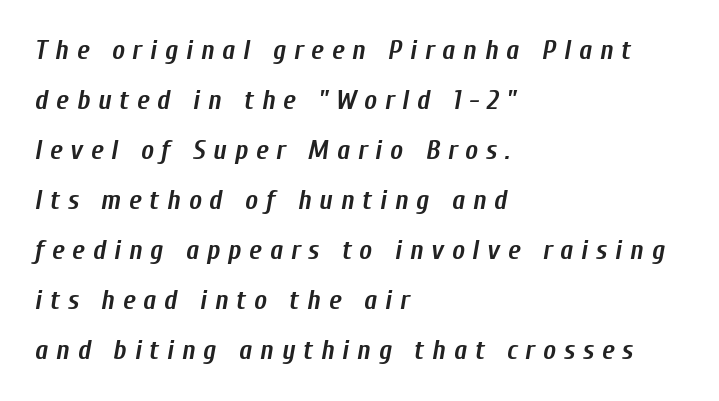
The image shows 27 px bold type, italic (leaning right); set left-aligned, line spacing 1.85x, unusually wide letter spacing (+0.29 em), not underlined.
